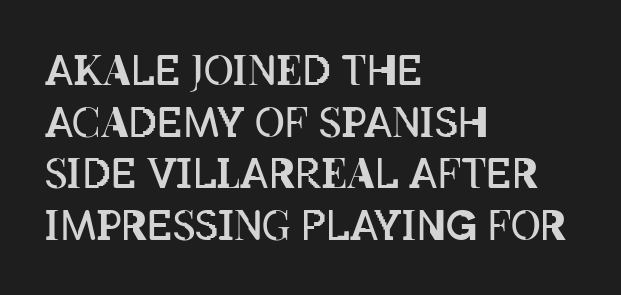
The image shows 41 px regular-weight, condensed type, upright; set left-aligned, normal line spacing (1.26x), normal letter spacing, not underlined; low stroke contrast and a large x-height.
